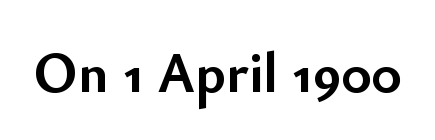
The image shows 57 px semibold sans-serif type, upright; set normal letter spacing, not underlined; low stroke contrast and a small x-height.
